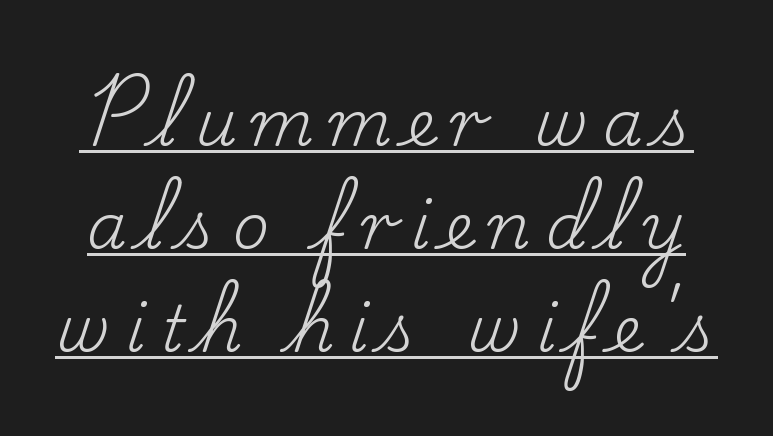
The image shows 64 px regular-weight serif type; set normal line spacing (1.61x), unusually wide letter spacing (+0.23 em), underlined; low stroke contrast and a small x-height.
